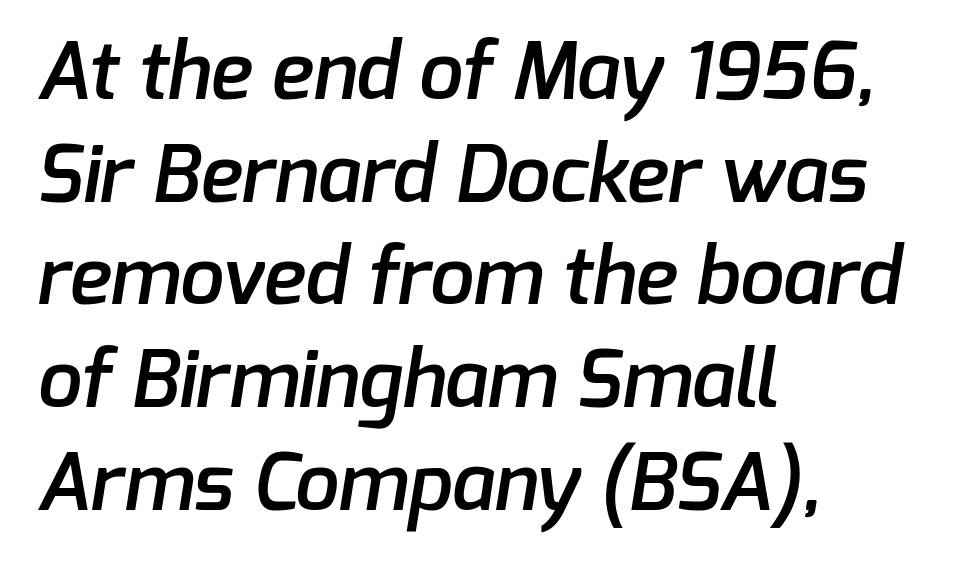
Compared with typical paragraphs, the rows here are spaced about the same. The gaps between neighbouring characters are ordinary and unremarkable. Observe the absence of serifs on each vertical stroke in this sample. The typesetter chose a ragged-right arrangement here. The gap between lines stays unmarked. You could not count columns in this text — the font is proportionally spaced.
